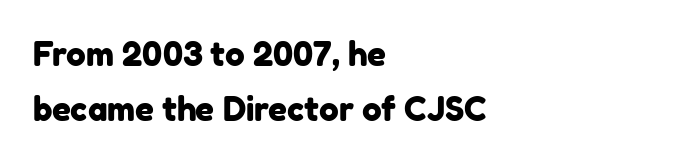
This sample keeps an unexceptional amount of space between lines. What stands out about the letter spacing? Nothing — it is the standard amount. The rendering shows plain stroke endings on the letterforms — a sans-serif design. Varying glyph widths throughout — classic text-font behaviour.
